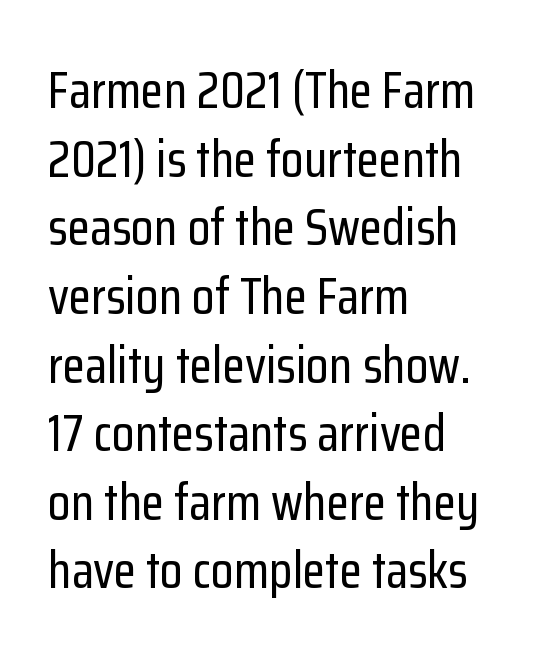
{"serif": "no", "italic": "no", "width": "condensed", "stroke_contrast": "low", "x_height": "medium", "monospaced": "no", "underline": "no", "align": "left", "line_spacing": "normal", "line_spacing_ratio": 1.32, "letter_spacing": "normal", "letter_spacing_em": 0.0, "glyph_px": 52}
